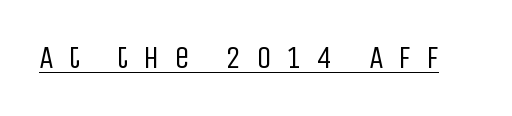
{"serif": "no", "italic": "no", "bold": "no", "weight": "regular", "width": "condensed", "stroke_contrast": "low", "x_height": "large", "monospaced": "no", "underline": "yes", "letter_spacing": "wide", "letter_spacing_em": 0.47, "glyph_px": 31}
